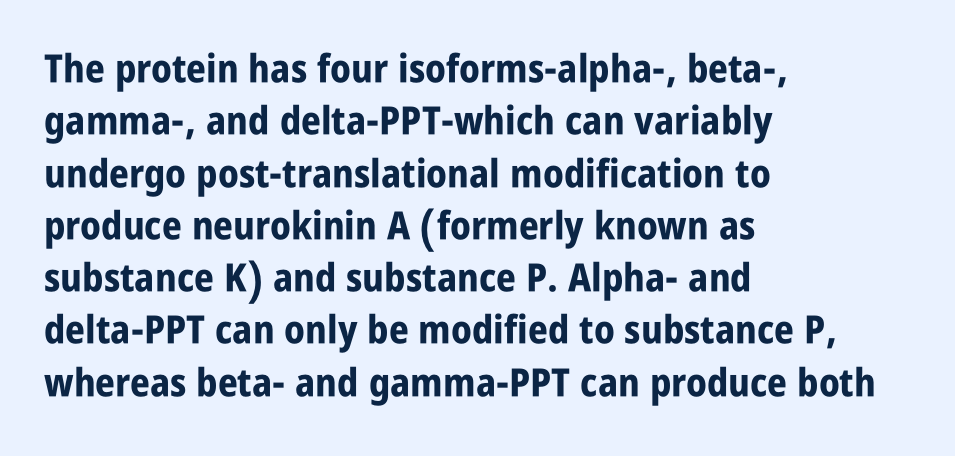
Q: Is the text bold? A: Yes.
Q: Is the text italic (slanted)? A: No, it is upright.
Q: Is the typeface a serif or a sans-serif typeface? A: Sans-serif.
Q: Is the text underlined? A: No.
Q: How is the paragraph aligned? A: Left-aligned.
Q: Is the spacing between letters normal or unusually wide? A: Normal.
Q: Is the spacing between lines tight, normal or loose? A: Normal.
Q: Width (condensed, normal, or wide)? A: Condensed.
Q: Stroke contrast? A: Low.
Q: x-height? A: Large.
Q: Monospaced? A: No.
